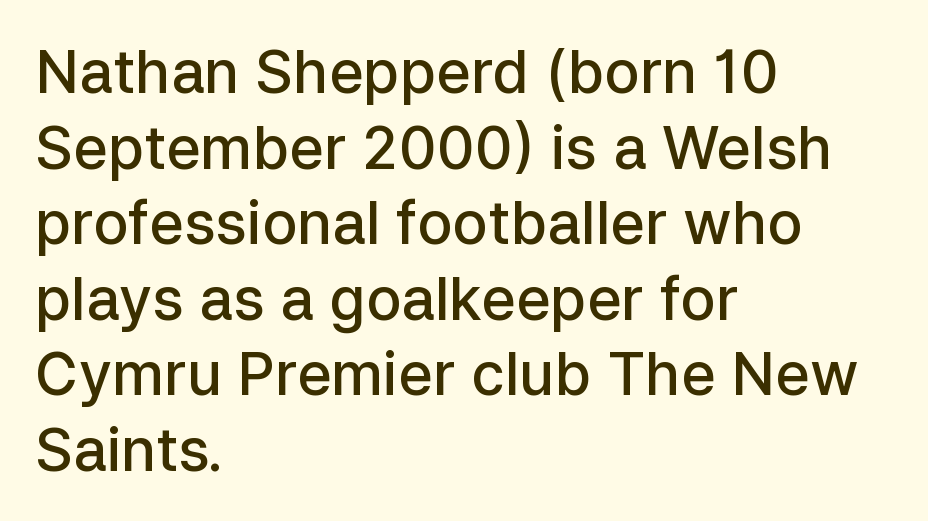
Q: Is the text bold? A: Semi-bold.
Q: Is the text italic (slanted)? A: No, it is upright.
Q: Is the typeface a serif or a sans-serif typeface? A: Sans-serif.
Q: Is the text underlined? A: No.
Q: How is the paragraph aligned? A: Left-aligned.
Q: Is the spacing between letters normal or unusually wide? A: Normal.
Q: Is the spacing between lines tight, normal or loose? A: Normal.
Q: Width (condensed, normal, or wide)? A: Normal.
Q: Stroke contrast? A: Low.
Q: x-height? A: Medium.
Q: Monospaced? A: No.
